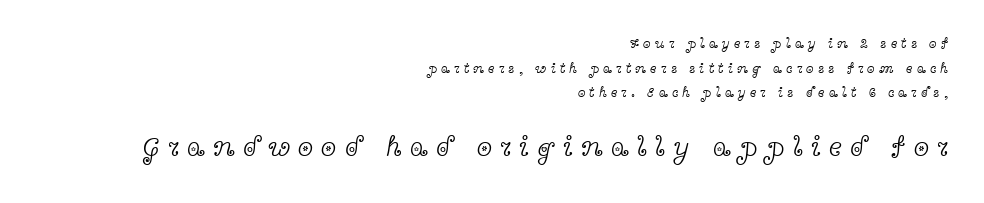
{"serif": "yes", "bold": "no", "weight": "light", "width": "wide", "x_height": "medium", "monospaced": "no", "underline": "no", "align": "right", "line_spacing_ratio": 1.76, "letter_spacing": "wide", "letter_spacing_em": 0.29, "larger_block": "second", "size_ratio": 2.0, "glyph_px": 28}
